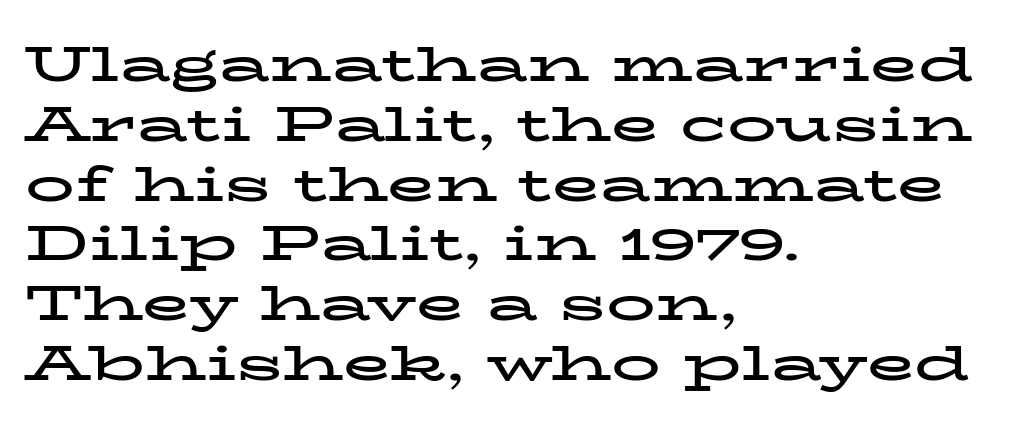
Q: Is the text bold? A: Yes.
Q: Is the text italic (slanted)? A: No, it is upright.
Q: Is the typeface a serif or a sans-serif typeface? A: Serif.
Q: Is the text underlined? A: No.
Q: How is the paragraph aligned? A: Left-aligned.
Q: Is the spacing between letters normal or unusually wide? A: Normal.
Q: Width (condensed, normal, or wide)? A: Wide.
Q: Stroke contrast? A: Low.
Q: x-height? A: Medium.
Q: Monospaced? A: No.
